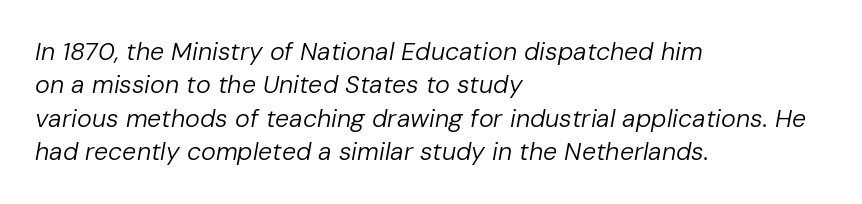
The image shows 25 px text type, italic (leaning right); set left-aligned, normal line spacing (1.34x), normal letter spacing, not underlined.
